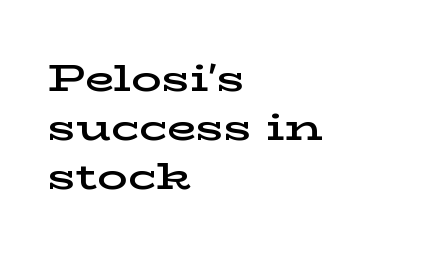
{"serif": "yes", "italic": "no", "bold": "semi", "weight": "semibold", "width": "wide", "stroke_contrast": "low", "x_height": "medium", "monospaced": "no", "underline": "no", "align": "left", "line_spacing": "normal", "line_spacing_ratio": 1.29, "letter_spacing": "normal", "letter_spacing_em": 0.0, "glyph_px": 38}
